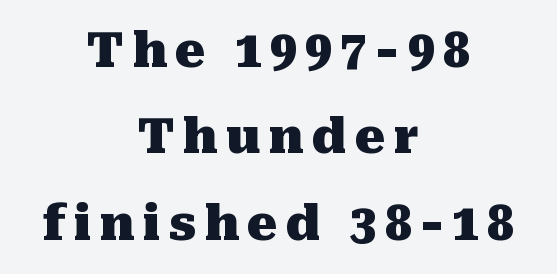
The rendering uses natural spacing where letterforms have individual widths. The font's upright variant was chosen for this text. This is serif lettering, the kind often seen in printed books. Caption: bold face, heavy strokes. The compositor balanced each line on the midline. Plain, unruled lines of type.
